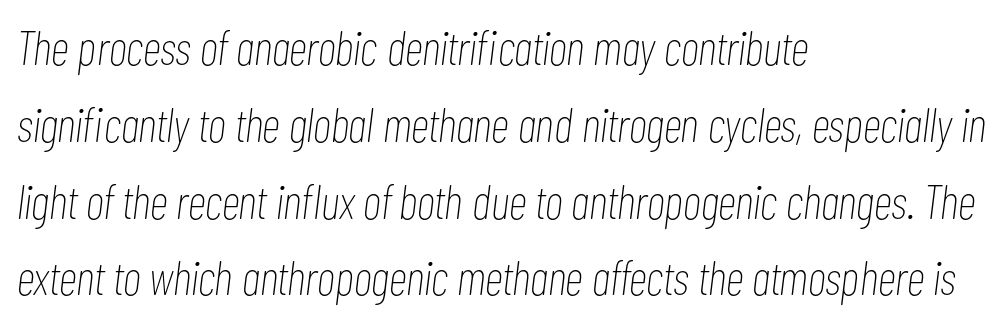
Looks like regular typesetting: each glyph gets only the width it needs. Every character sits at an angle, as italics do. Typeset ragged right — the left edge is the straight one. A typesetter would call this leading conventional body-copy spacing. This sample uses plain, unmodified letter spacing. The cut favours lightness, reaching ordinary text weight at its darkest.
